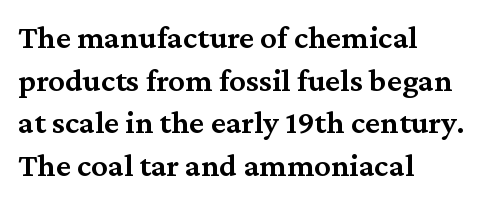
{"serif": "yes", "italic": "no", "bold": "semi", "weight": "semibold", "width": "normal", "stroke_contrast": "medium", "x_height": "medium", "monospaced": "no", "underline": "no", "align": "left", "line_spacing": "normal", "line_spacing_ratio": 1.29, "letter_spacing": "normal", "letter_spacing_em": 0.0, "glyph_px": 33}
